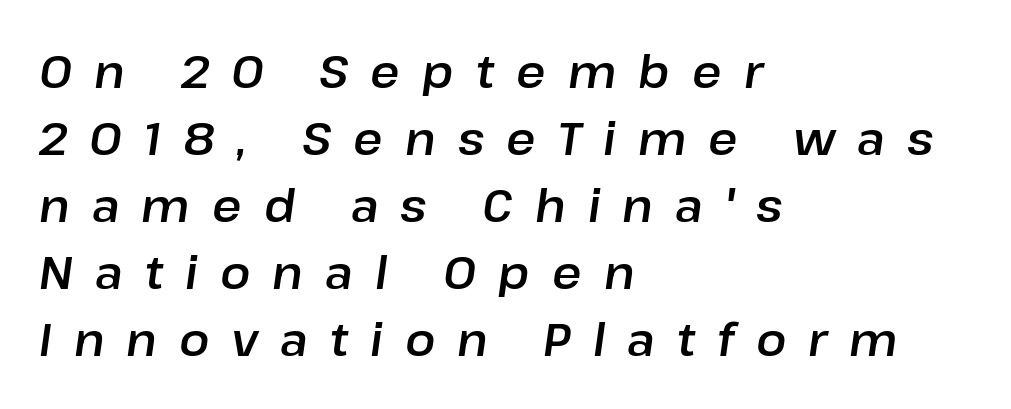
Q: Is the text italic (slanted)? A: Yes, it leans right by about 8 degrees.
Q: Is the text underlined? A: No.
Q: How is the paragraph aligned? A: Left-aligned.
Q: Is the spacing between letters normal or unusually wide? A: Unusually wide.
Q: Is the spacing between lines tight, normal or loose? A: Normal.
Q: Width (condensed, normal, or wide)? A: Normal.
Q: Stroke contrast? A: Low.
Q: x-height? A: Medium.
Q: Monospaced? A: No.
